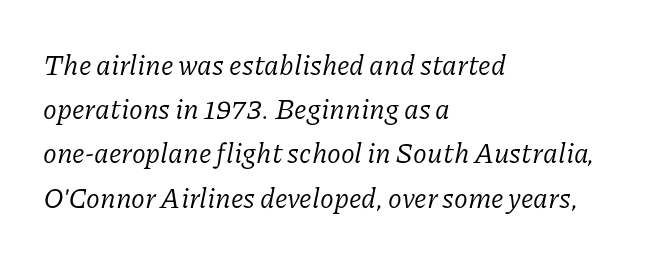
Just letters on the line, the space beneath them empty. The rendering uses a moderate line-height, typical for paragraphs. Look at the tracking — it's just the regular setting, nothing added. The face used here has a pronounced slope to its letters. Weight: regular or lighter.
